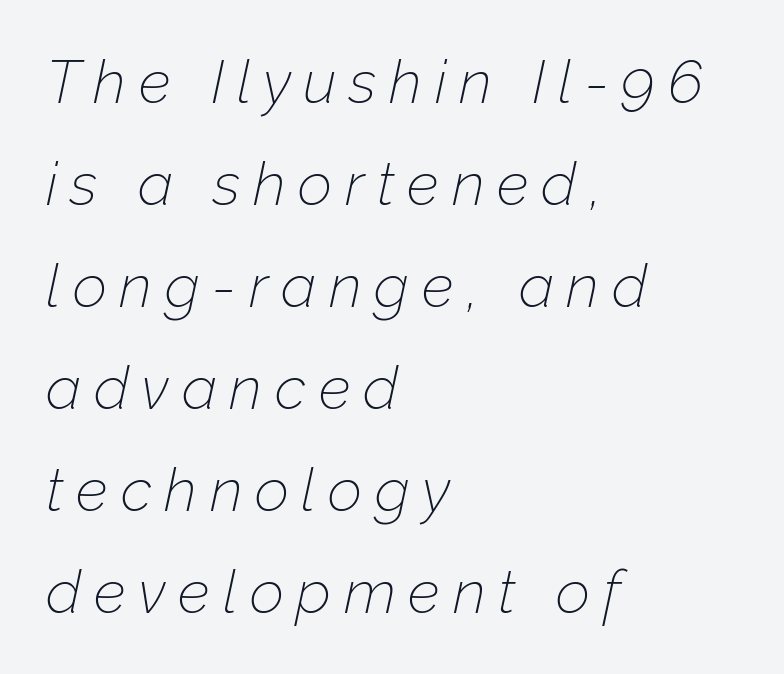
Is the type slanted? Yes — the strokes lean at a clear angle. The face used here is rendered with a markedly widened letterfit. The area under the type is left untouched. Ink coverage per letter is moderate at most. Varying glyph widths throughout — classic text-font behaviour.
